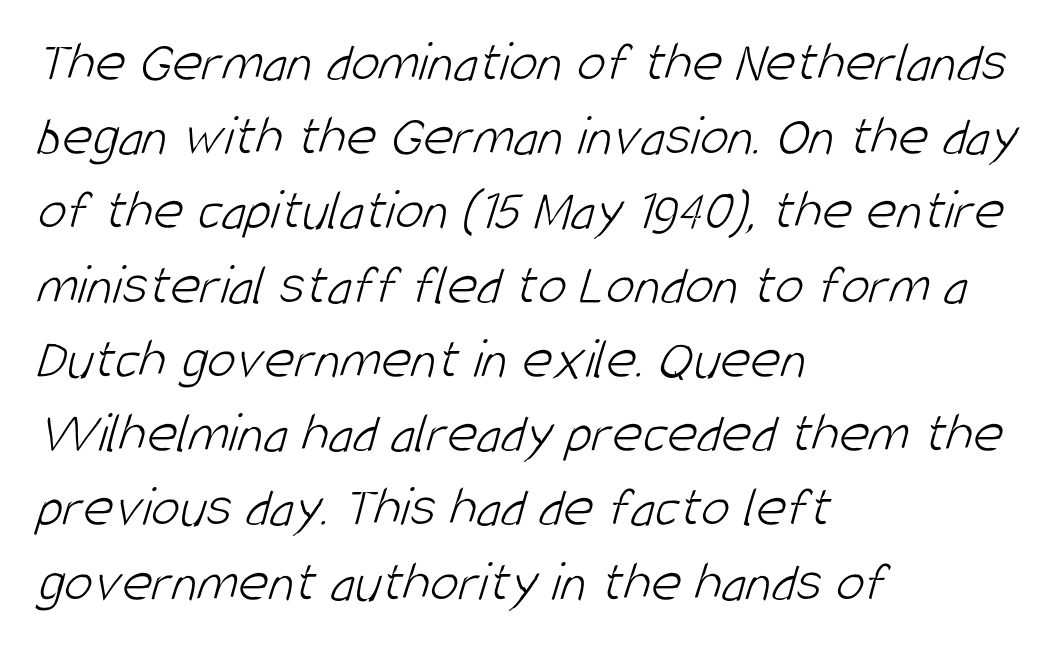
The image shows 58 px light, condensed sans-serif type; set left-aligned, normal line spacing (1.28x), normal letter spacing, not underlined; low stroke contrast and a large x-height.
